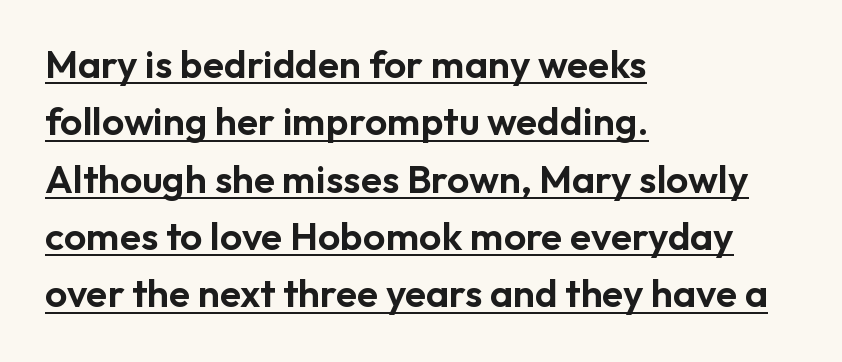
{"serif": "no", "italic": "no", "width": "normal", "stroke_contrast": "low", "x_height": "medium", "monospaced": "no", "underline": "yes", "align": "left", "line_spacing": "normal", "line_spacing_ratio": 1.47, "letter_spacing": "normal", "letter_spacing_em": 0.0, "glyph_px": 39}
